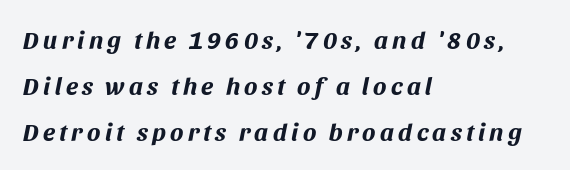
{"italic": "yes", "lean": "right", "slant_degrees": 11, "bold": "yes", "underline": "no", "align": "left", "line_spacing_ratio": 1.85, "glyph_px": 25}
